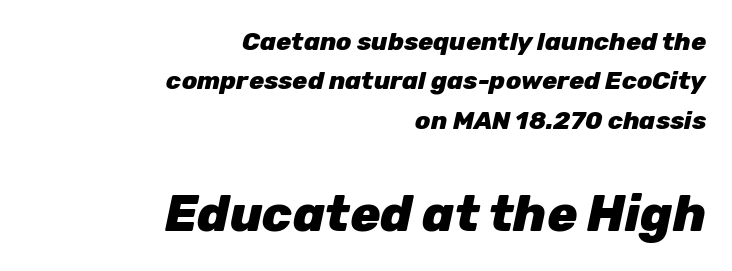
A typesetter would call this proportional, since set widths differ per character. A dark, heavy texture on the line: the type is bold. If you measured baseline to baseline, you'd find a middling distance. Plain, unruled lines of type. Observe the ordinary spacing: letters are neighbours, not strangers. The rendering anchors every line to the right-hand side.
